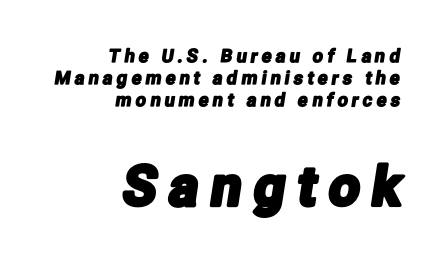
The image shows 54 px condensed sans-serif type; set right-aligned, line spacing 1.22x, unusually wide letter spacing (+0.24 em), not underlined; the second (bottom) block is 3.0x larger; low stroke contrast and a medium x-height.
